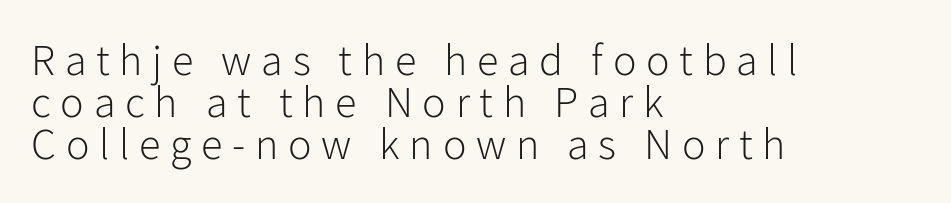
Leading: reduced. Character widths vary here, with narrow letters taking less room than wide ones. The area under the type is left untouched. Horizontal alignment here is leftward, the default for most running prose. The letters stand straight up with perfectly vertical stems.
